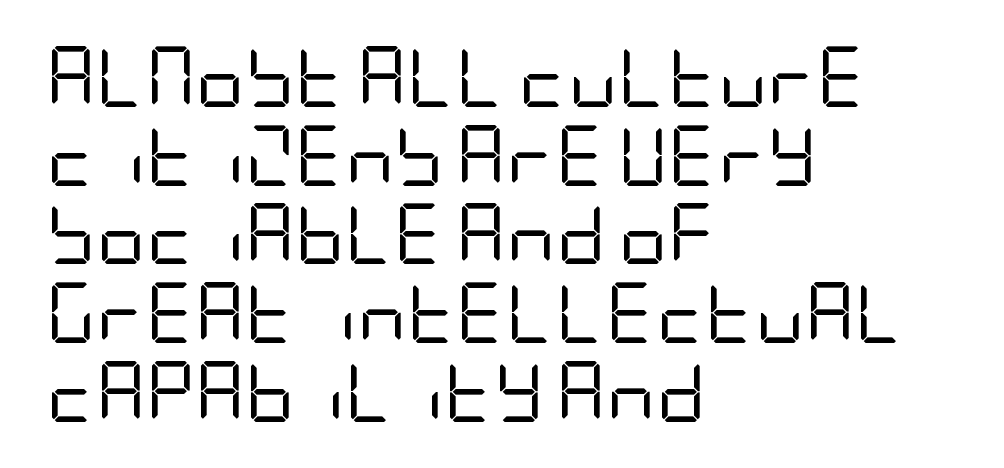
The rendering uses a moderate line-height, typical for paragraphs. Weight: in the light-to-regular range. These lines are set flush left with a ragged right edge. Underlining? Definitely not there.
